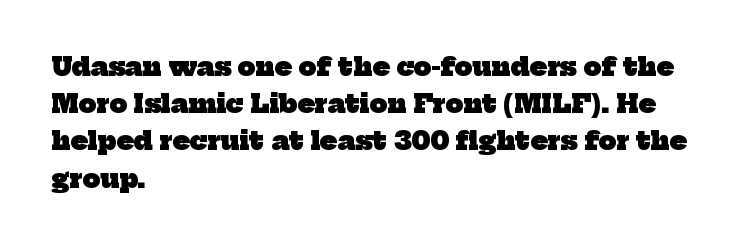
{"bold": "yes", "underline": "no", "align": "left", "line_spacing": "normal", "line_spacing_ratio": 1.49, "letter_spacing": "normal", "letter_spacing_em": 0.0, "glyph_px": 25}
